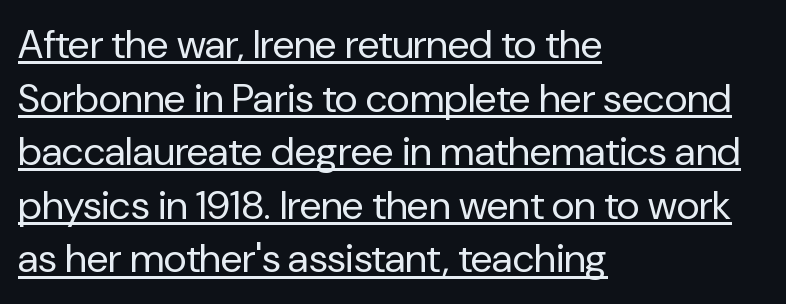
{"serif": "no", "italic": "no", "bold": "no", "weight": "regular", "width": "normal", "stroke_contrast": "low", "x_height": "medium", "monospaced": "no", "underline": "yes", "align": "left", "line_spacing": "normal", "line_spacing_ratio": 1.34, "letter_spacing": "normal", "letter_spacing_em": 0.0, "glyph_px": 40}
